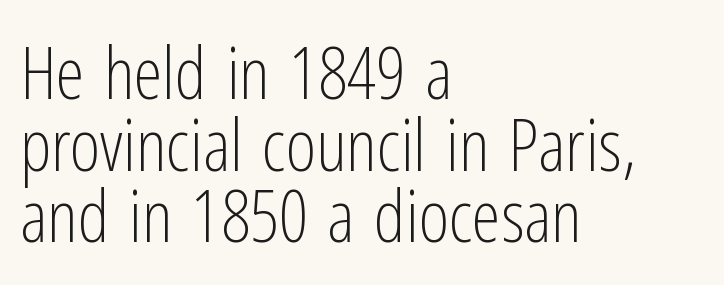
The image shows 73 px light, condensed sans-serif type, upright; set left-aligned, tight line spacing (0.98x), normal letter spacing, not underlined; low stroke contrast and a medium x-height.
